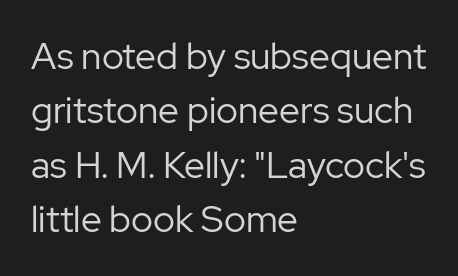
Is this a fixed-width face? No — the glyphs have proportional, varying widths. Bare-footed words on every line. Serifs: no, the terminals of the letterforms are clean. Default kerning and tracking; the words read as compact shapes. Notice how the stems are strictly vertical — no italics here.
